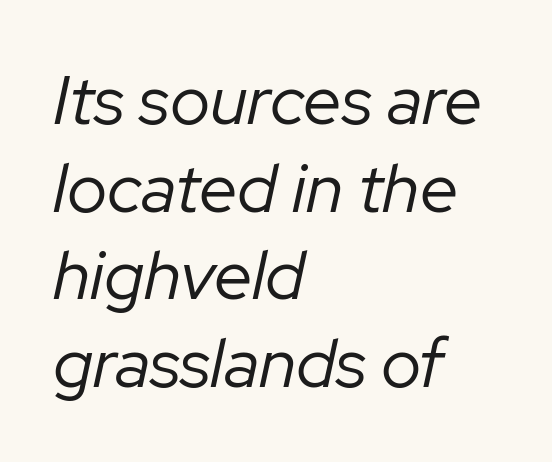
Q: Is the text bold? A: No.
Q: Is the text italic (slanted)? A: Yes, it leans right by about 12 degrees.
Q: Is the text underlined? A: No.
Q: How is the paragraph aligned? A: Left-aligned.
Q: Is the spacing between letters normal or unusually wide? A: Normal.
Q: Is the spacing between lines tight, normal or loose? A: Normal.
Q: Width (condensed, normal, or wide)? A: Normal.
Q: Stroke contrast? A: Low.
Q: x-height? A: Medium.
Q: Monospaced? A: No.
